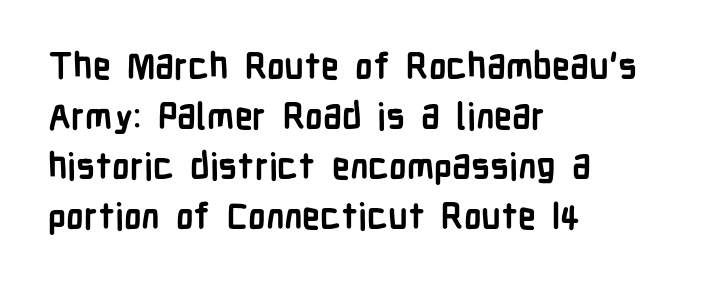
{"serif": "no", "italic": "no", "bold": "yes", "weight": "semibold", "width": "condensed", "stroke_contrast": "low", "x_height": "medium", "monospaced": "no", "underline": "no", "align": "left", "line_spacing": "normal", "line_spacing_ratio": 1.39, "letter_spacing": "normal", "letter_spacing_em": 0.0, "glyph_px": 36}
